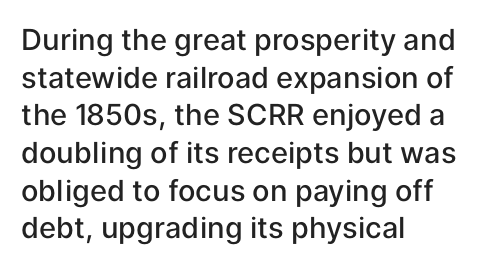
{"serif": "no", "italic": "no", "bold": "semi", "weight": "semibold", "width": "normal", "stroke_contrast": "low", "x_height": "medium", "monospaced": "no", "underline": "no", "align": "left", "line_spacing": "normal", "line_spacing_ratio": 1.3, "letter_spacing": "normal", "letter_spacing_em": 0.0, "glyph_px": 29}
